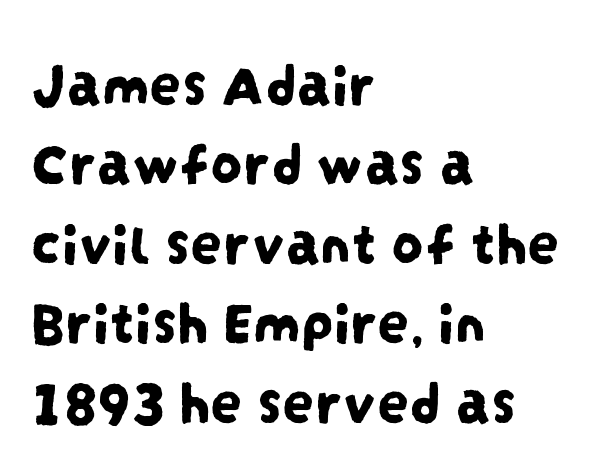
The image shows 63 px condensed sans-serif type; set left-aligned, normal line spacing (1.26x), normal letter spacing, not underlined; low stroke contrast and a large x-height.
